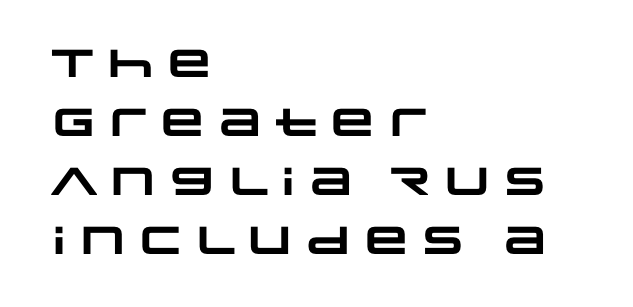
This rendering leaves character spacing at its baseline value. Serif or sans? Sans — the stroke terminals are bare. The text block is weighted toward the left margin, trailing off unevenly rightward. A typesetter would call this proportional, since set widths differ per character.
